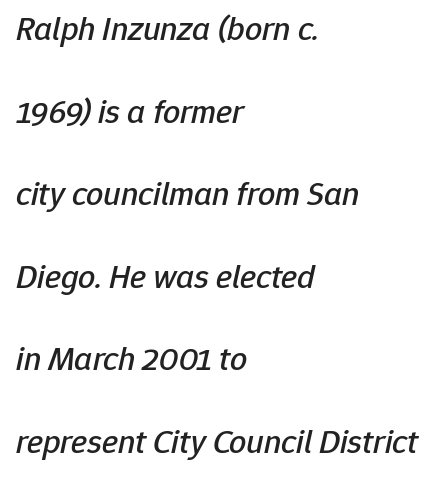
{"italic": "yes", "lean": "right", "slant_degrees": 12, "width": "normal", "stroke_contrast": "low", "x_height": "medium", "monospaced": "no", "underline": "no", "align": "left", "line_spacing": "loose", "line_spacing_ratio": 2.43, "letter_spacing": "normal", "letter_spacing_em": 0.0, "glyph_px": 34}
